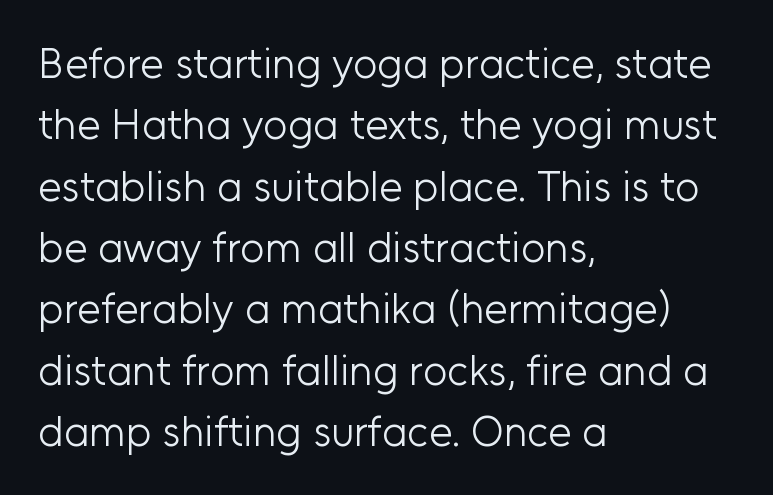
No italicization has been applied; the sample stays upright. Are there feet on the stems? There aren't — it's a sans. The rows are spaced the way most documents space them. This sample is left-justified, so line endings fall wherever the words run out. Descender tails drop into unmarked territory.
